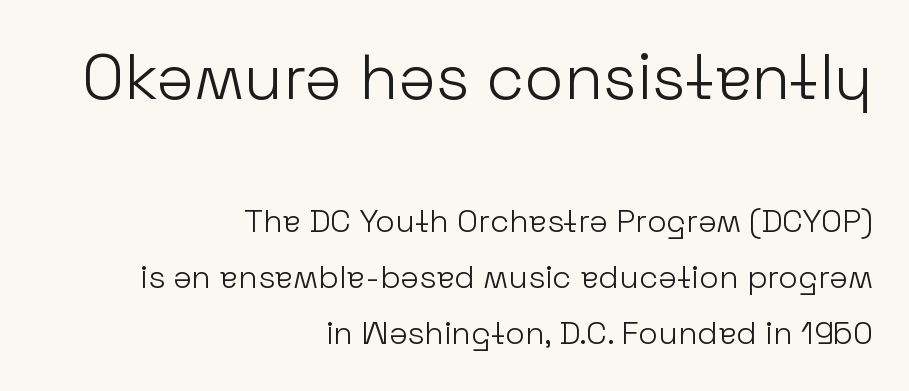
The image shows 64 px light sans-serif type, upright; set right-aligned, line spacing 1.76x, normal letter spacing, not underlined; the first (top) block is 2.0x larger; low stroke contrast and a medium x-height.
